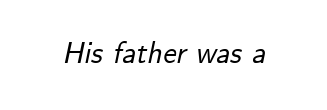
The image shows 30 px text type, italic (leaning right); set normal letter spacing, not underlined; low stroke contrast and a small x-height.
